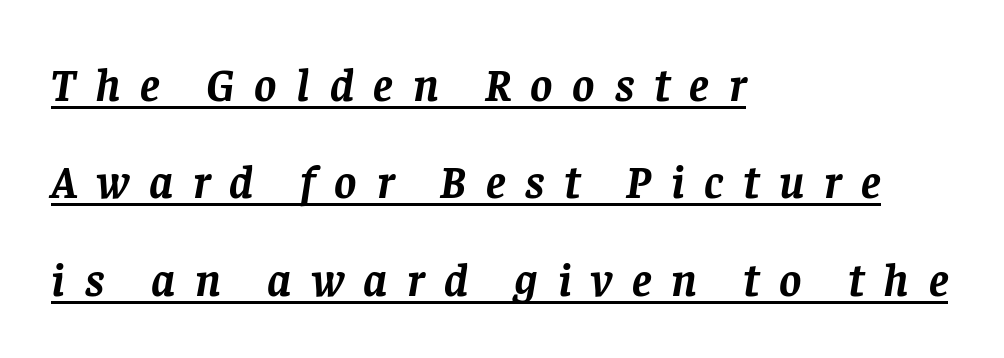
Q: Is the text bold? A: Yes.
Q: Is the text italic (slanted)? A: Yes, it leans right by about 8 degrees.
Q: Is the typeface a serif or a sans-serif typeface? A: Serif.
Q: Is the text underlined? A: Yes.
Q: How is the paragraph aligned? A: Left-aligned.
Q: Is the spacing between letters normal or unusually wide? A: Unusually wide.
Q: Is the spacing between lines tight, normal or loose? A: Loose.
Q: Width (condensed, normal, or wide)? A: Normal.
Q: Stroke contrast? A: Low.
Q: x-height? A: Large.
Q: Monospaced? A: No.
